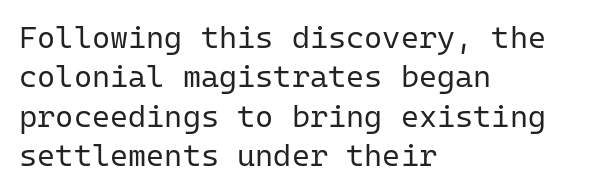
{"serif": "no", "italic": "no", "bold": "no", "weight": "regular", "width": "normal", "stroke_contrast": "low", "x_height": "medium", "monospaced": "yes", "underline": "no", "align": "left", "line_spacing": "normal", "line_spacing_ratio": 1.27, "letter_spacing": "normal", "letter_spacing_em": 0.0, "glyph_px": 31}
